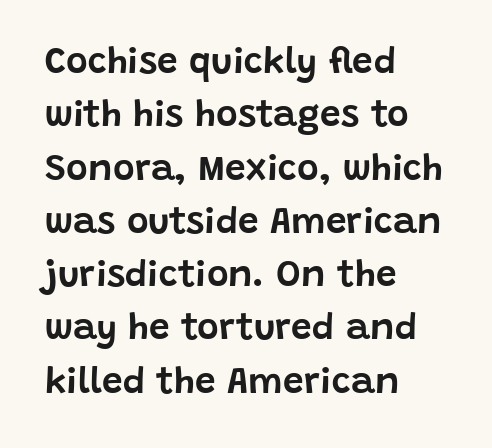
Q: Is the text italic (slanted)? A: No, it is upright.
Q: Is the typeface a serif or a sans-serif typeface? A: Sans-serif.
Q: Is the text underlined? A: No.
Q: How is the paragraph aligned? A: Left-aligned.
Q: Is the spacing between letters normal or unusually wide? A: Normal.
Q: Is the spacing between lines tight, normal or loose? A: Normal.
Q: Width (condensed, normal, or wide)? A: Normal.
Q: Stroke contrast? A: Low.
Q: x-height? A: Large.
Q: Monospaced? A: No.
